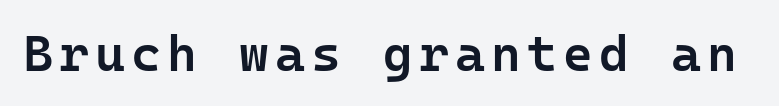
The letters are semibold — heavier than regular but short of a full bold. Descender tails drop into unmarked territory. The typeface chosen for these lines omits serifs. Italic? Not at all — the glyphs are vertical.
